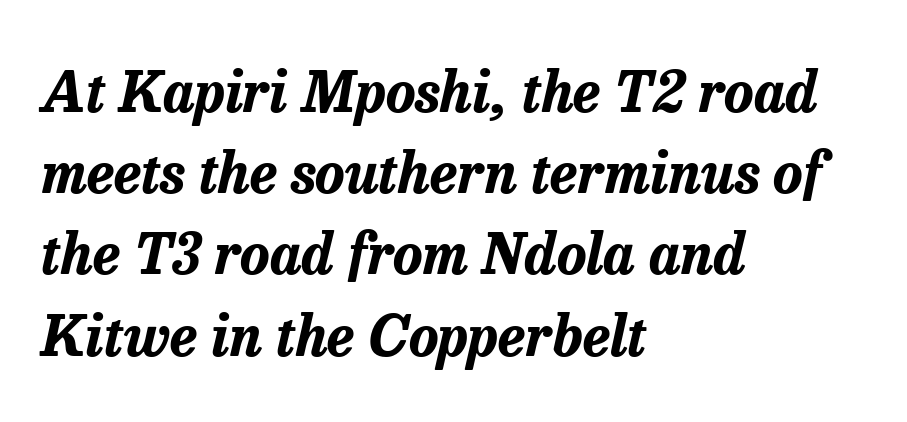
Q: Is the text bold? A: Yes.
Q: Is the text italic (slanted)? A: Yes, it leans right by about 13 degrees.
Q: Is the text underlined? A: No.
Q: How is the paragraph aligned? A: Left-aligned.
Q: Is the spacing between letters normal or unusually wide? A: Normal.
Q: Is the spacing between lines tight, normal or loose? A: Normal.
Q: Width (condensed, normal, or wide)? A: Normal.
Q: Stroke contrast? A: Low.
Q: x-height? A: Medium.
Q: Monospaced? A: No.
